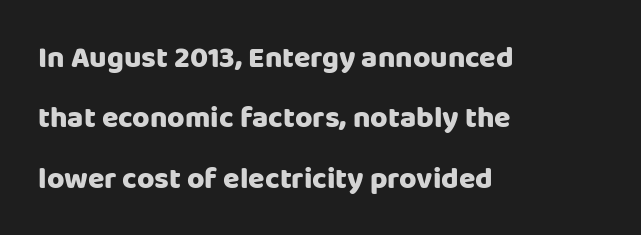
Q: Is the text italic (slanted)? A: No, it is upright.
Q: Is the typeface a serif or a sans-serif typeface? A: Sans-serif.
Q: Is the text underlined? A: No.
Q: How is the paragraph aligned? A: Left-aligned.
Q: Is the spacing between letters normal or unusually wide? A: Normal.
Q: Is the spacing between lines tight, normal or loose? A: Loose.
Q: Width (condensed, normal, or wide)? A: Normal.
Q: Stroke contrast? A: Low.
Q: x-height? A: Large.
Q: Monospaced? A: No.
